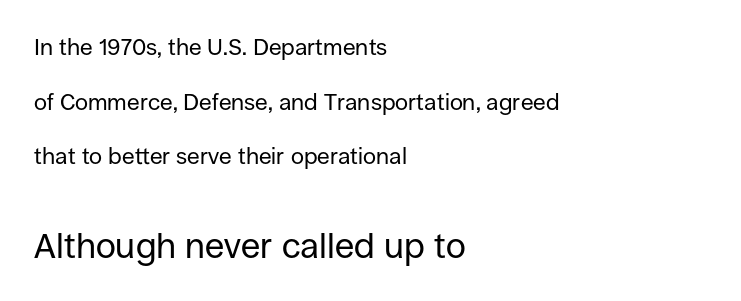
Q: Is the text bold? A: No.
Q: Is the text italic (slanted)? A: No, it is upright.
Q: Is the typeface a serif or a sans-serif typeface? A: Sans-serif.
Q: Is the text underlined? A: No.
Q: How is the paragraph aligned? A: Left-aligned.
Q: Is the spacing between letters normal or unusually wide? A: Normal.
Q: Is the spacing between lines tight, normal or loose? A: Loose.
Q: Which block of text is set in a larger size, the first (top) or the second (bottom)? A: The second (bottom) one.
Q: Width (condensed, normal, or wide)? A: Normal.
Q: Stroke contrast? A: Low.
Q: x-height? A: Large.
Q: Monospaced? A: No.
